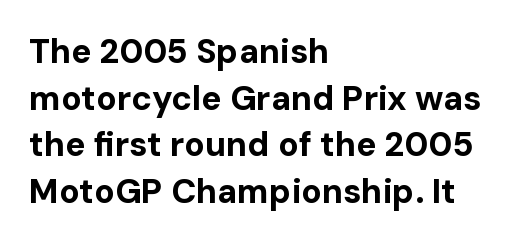
Q: Is the text bold? A: Yes.
Q: Is the text italic (slanted)? A: No, it is upright.
Q: Is the typeface a serif or a sans-serif typeface? A: Sans-serif.
Q: Is the text underlined? A: No.
Q: How is the paragraph aligned? A: Left-aligned.
Q: Is the spacing between letters normal or unusually wide? A: Normal.
Q: Is the spacing between lines tight, normal or loose? A: Normal.
Q: Width (condensed, normal, or wide)? A: Normal.
Q: Stroke contrast? A: Low.
Q: x-height? A: Medium.
Q: Monospaced? A: No.
